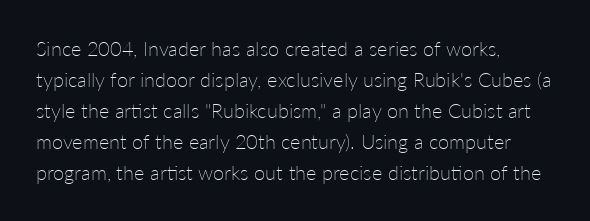
The image shows 20 px text type, upright; set left-aligned, normal line spacing (1.55x), normal letter spacing, not underlined.
